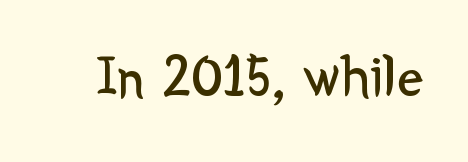
The image shows 59 px regular-weight sans-serif type, upright; set normal letter spacing, not underlined; low stroke contrast and a medium x-height.
